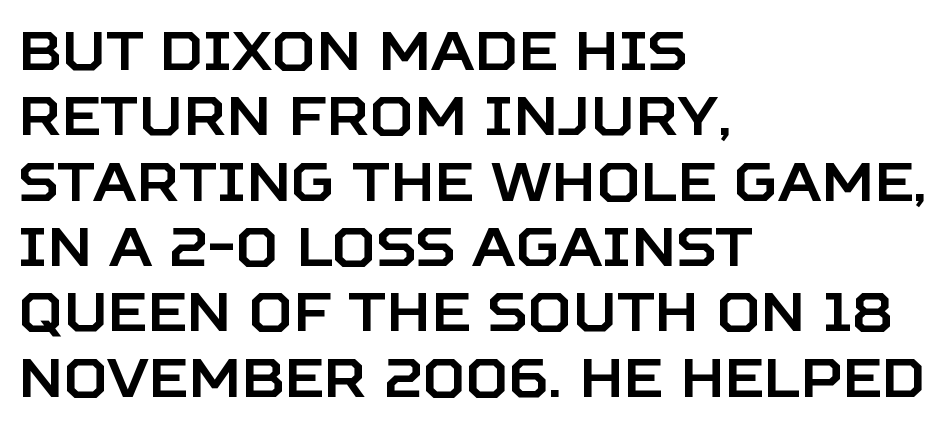
The image shows 54 px sans-serif type, upright; set left-aligned, line spacing 1.21x, normal letter spacing, not underlined; low stroke contrast and a large x-height.
